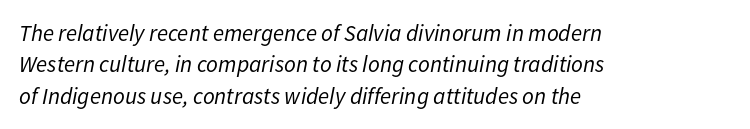
{"italic": "yes", "lean": "right", "slant_degrees": 11, "bold": "no", "underline": "no", "align": "left", "line_spacing": "normal", "line_spacing_ratio": 1.36, "letter_spacing": "normal", "letter_spacing_em": 0.0, "glyph_px": 23}
